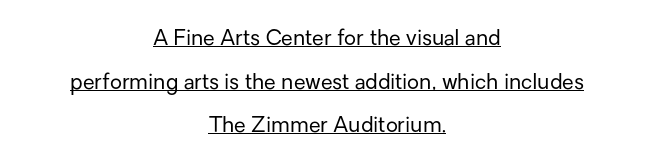
The image shows 21 px text type, upright; set centered, loose line spacing (2.08x), normal letter spacing, underlined.
